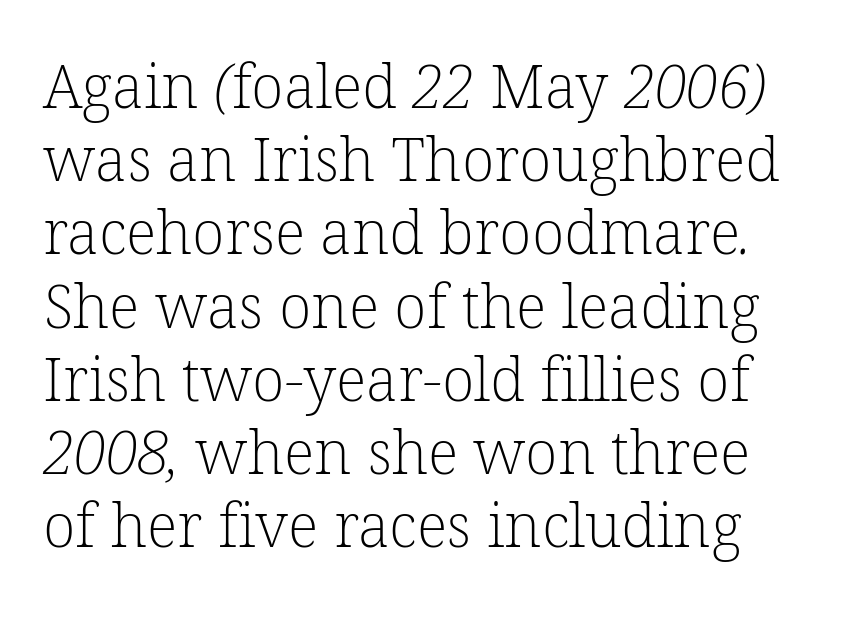
The image shows 60 px light serif type; set line spacing 1.22x, normal letter spacing, not underlined; low stroke contrast and a medium x-height.
